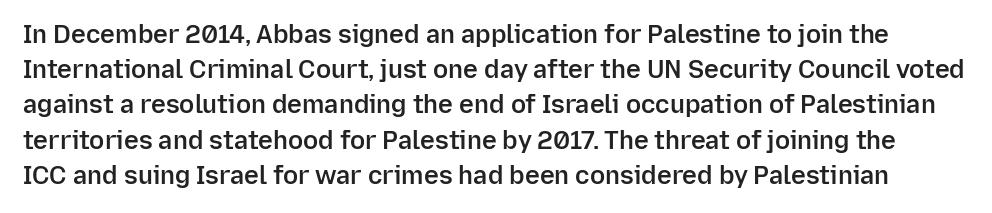
Q: Is the text bold? A: Semi-bold.
Q: Is the text italic (slanted)? A: No, it is upright.
Q: Is the text underlined? A: No.
Q: Is the spacing between letters normal or unusually wide? A: Normal.
Q: Is the spacing between lines tight, normal or loose? A: Normal.
